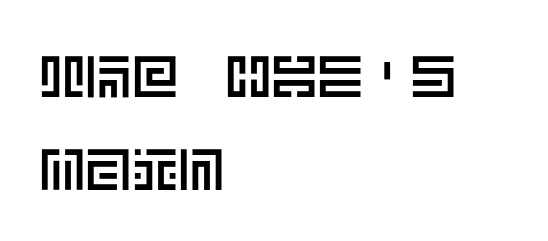
The tracking reads as untouched default to a designer's eye. Regarding leading, the lines here are spaced in the standard way. The string is rendered with underlining switched off. The typography opts for an upright posture over an oblique one.
